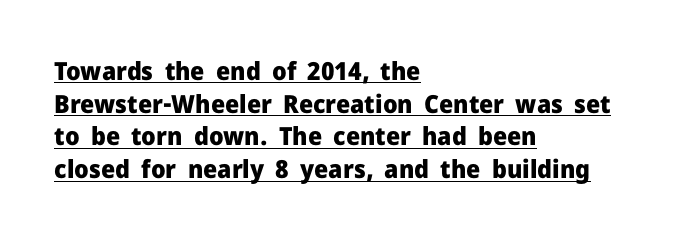
The image shows 25 px bold type, upright; set left-aligned, normal line spacing (1.31x), normal letter spacing, underlined.
